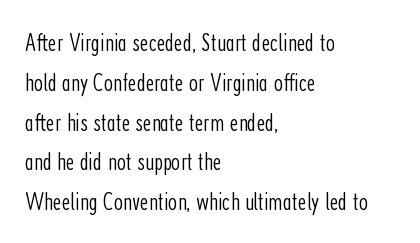
Nobody touched the tracking dial on this one. Line starts are locked; line ends wander. The block of text has a typical density, with ordinary space between rows. The glyphs are unaccompanied by any horizontal stroke below them. Notice how the stems are strictly vertical — no italics here. These glyphs show unthickened strokes, regular width or finer.
